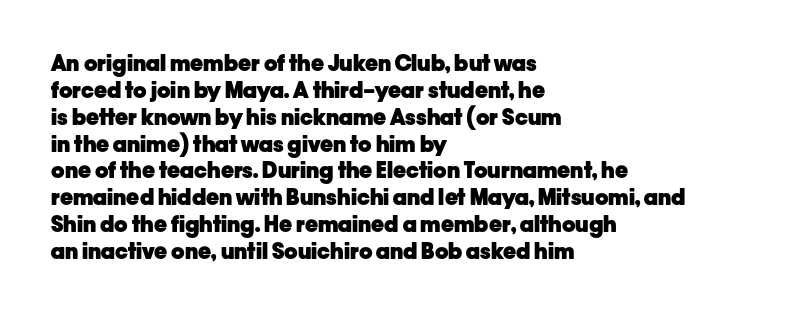
{"italic": "no", "bold": "yes", "underline": "no", "align": "left", "line_spacing_ratio": 1.22, "letter_spacing": "normal", "letter_spacing_em": 0.0, "glyph_px": 22}
